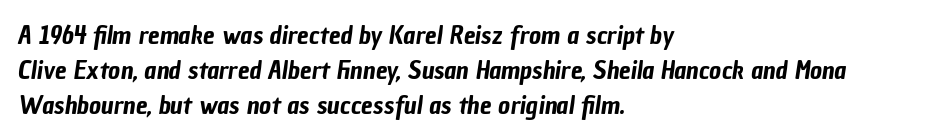
{"underline": "no", "align": "left", "line_spacing": "normal", "line_spacing_ratio": 1.34, "letter_spacing": "normal", "letter_spacing_em": 0.0, "glyph_px": 26}
